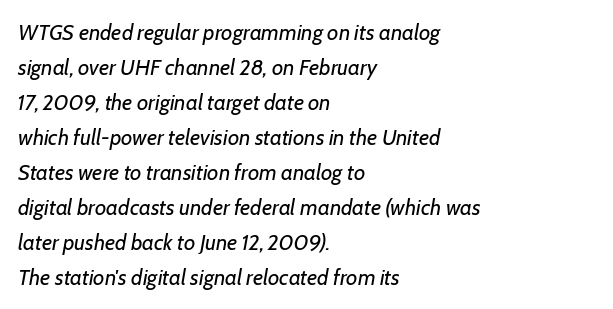
{"italic": "yes", "lean": "right", "slant_degrees": 7, "bold": "no", "underline": "no", "align": "left", "line_spacing": "normal", "line_spacing_ratio": 1.59, "letter_spacing": "normal", "letter_spacing_em": 0.0, "glyph_px": 22}
